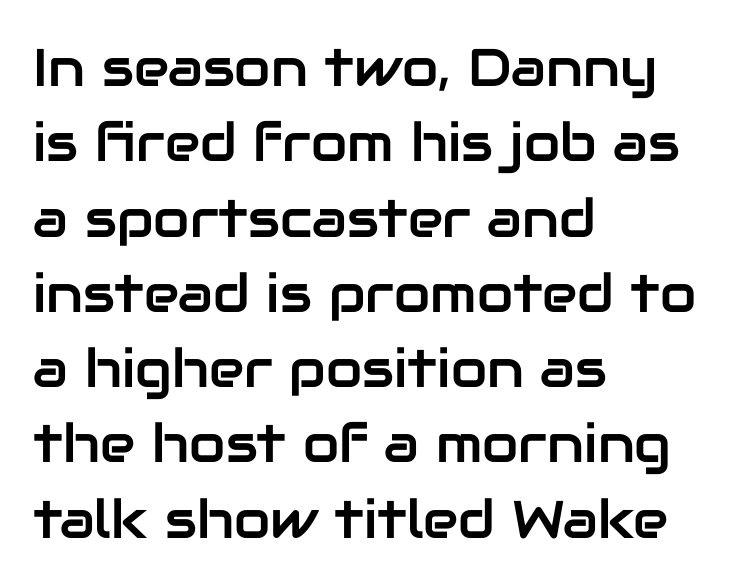
Q: Is the text italic (slanted)? A: No, it is upright.
Q: Is the typeface a serif or a sans-serif typeface? A: Sans-serif.
Q: Is the text underlined? A: No.
Q: How is the paragraph aligned? A: Left-aligned.
Q: Is the spacing between letters normal or unusually wide? A: Normal.
Q: Is the spacing between lines tight, normal or loose? A: Normal.
Q: Width (condensed, normal, or wide)? A: Normal.
Q: Stroke contrast? A: Low.
Q: x-height? A: Medium.
Q: Monospaced? A: No.
